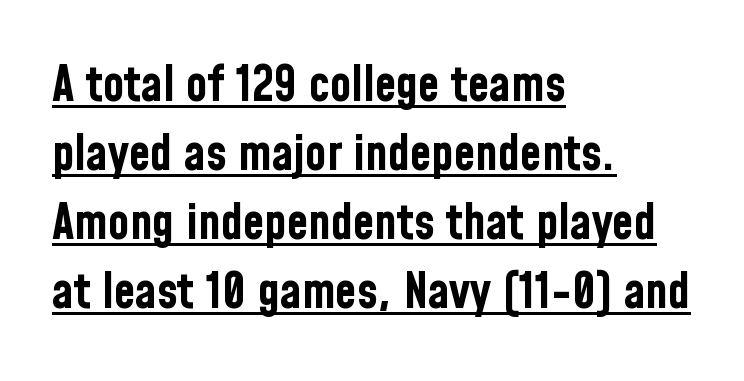
This sample uses a sans-serif face. Line starts are locked; line ends wander. A baseline rule has been typeset under these characters. Students, this is bold: see how much ink each stroke carries. Characters remain perfectly vertical along every line. Spacing verdict: proportional, widths tailored to each character.
